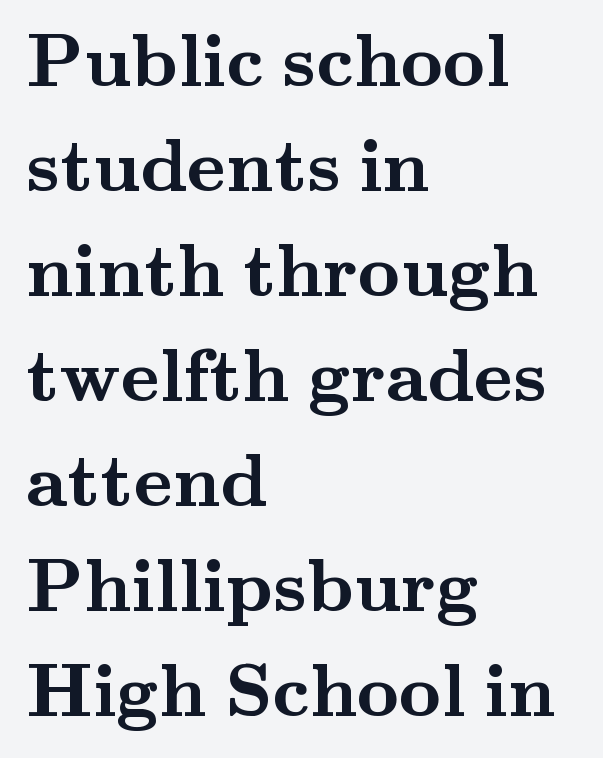
A roman cut, with each character standing at attention. Honestly, the row spacing looks completely unremarkable. A full-strength bold gives these letters their thick strokes. Letterform terminals end in serifs throughout the passage. This sample is left-justified, so line endings fall wherever the words run out. These lines are rendered in a variable-pitch font.
